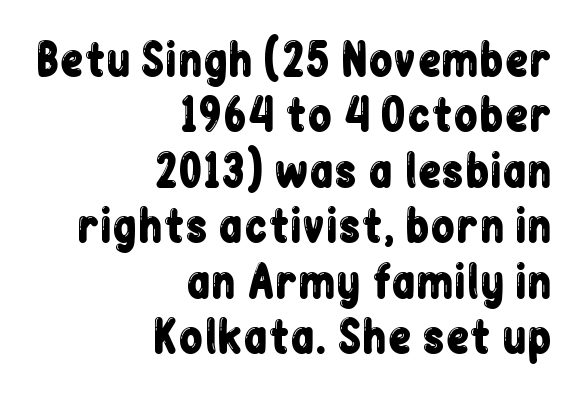
Q: Is the text italic (slanted)? A: No, it is upright.
Q: Is the typeface a serif or a sans-serif typeface? A: Sans-serif.
Q: Is the text underlined? A: No.
Q: How is the paragraph aligned? A: Right-aligned.
Q: Is the spacing between letters normal or unusually wide? A: Normal.
Q: Is the spacing between lines tight, normal or loose? A: Normal.
Q: Width (condensed, normal, or wide)? A: Condensed.
Q: Stroke contrast? A: Low.
Q: x-height? A: Medium.
Q: Monospaced? A: No.
